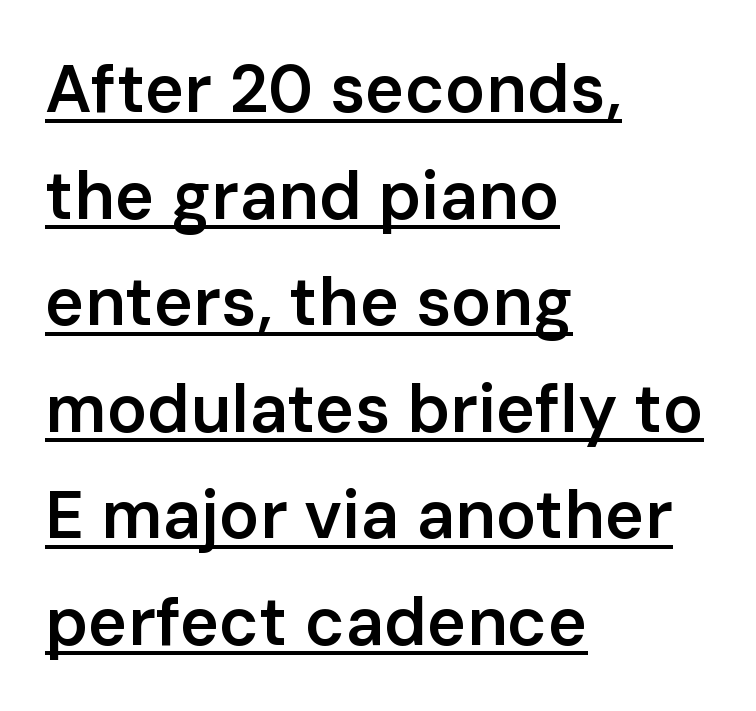
Q: Is the text bold? A: Semi-bold.
Q: Is the text italic (slanted)? A: No, it is upright.
Q: Is the typeface a serif or a sans-serif typeface? A: Sans-serif.
Q: Is the text underlined? A: Yes.
Q: How is the paragraph aligned? A: Left-aligned.
Q: Is the spacing between letters normal or unusually wide? A: Normal.
Q: Is the spacing between lines tight, normal or loose? A: Normal.
Q: Width (condensed, normal, or wide)? A: Normal.
Q: Stroke contrast? A: Low.
Q: x-height? A: Medium.
Q: Monospaced? A: No.
